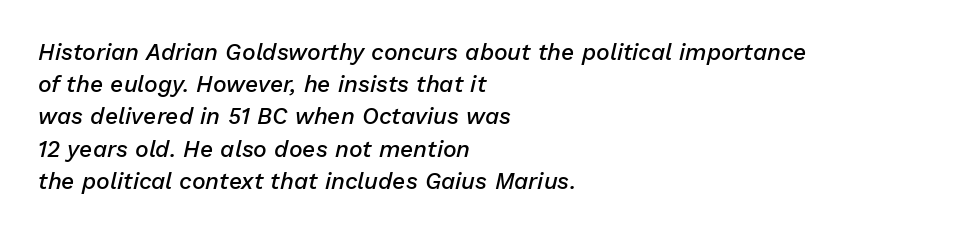
Stems and bowls a touch heavier than normal — semibold. The whole block is typeset with a tilt. The line-height multiplier appears to be the usual default. Descender tails drop into unmarked territory.
